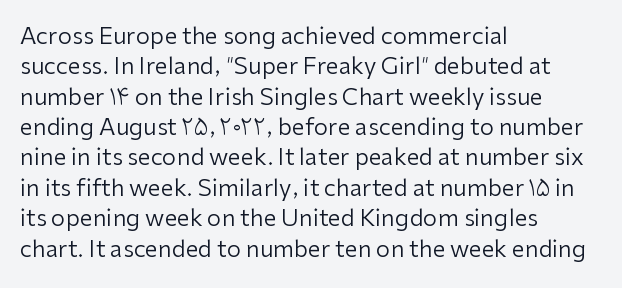
The image shows 23 px text type, upright; set left-aligned, normal line spacing (1.32x), normal letter spacing, not underlined.
